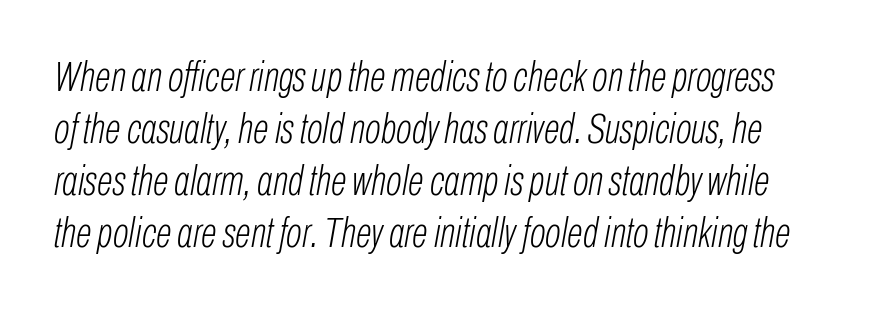
Each letter keeps its own natural width here, so spacing adapts to shape. Lines of text with bare space underneath. The passage shown leans; its letterforms are oblique. Ink coverage per letter is moderate at most.
